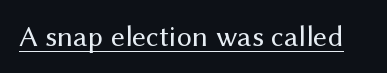
Q: Is the text bold? A: No.
Q: Is the text italic (slanted)? A: No, it is upright.
Q: Is the typeface a serif or a sans-serif typeface? A: Sans-serif.
Q: Is the text underlined? A: Yes.
Q: Is the spacing between letters normal or unusually wide? A: Normal.
Q: Width (condensed, normal, or wide)? A: Normal.
Q: Stroke contrast? A: Medium.
Q: x-height? A: Medium.
Q: Monospaced? A: No.
